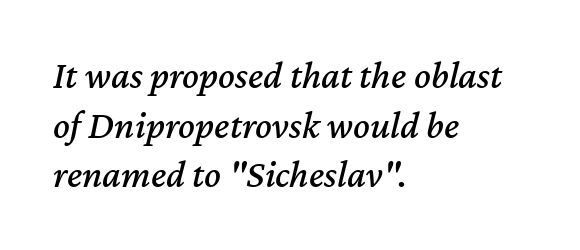
The image shows 39 px text type, italic (leaning right); set left-aligned, normal line spacing (1.27x), normal letter spacing, not underlined; medium stroke contrast and a medium x-height.
